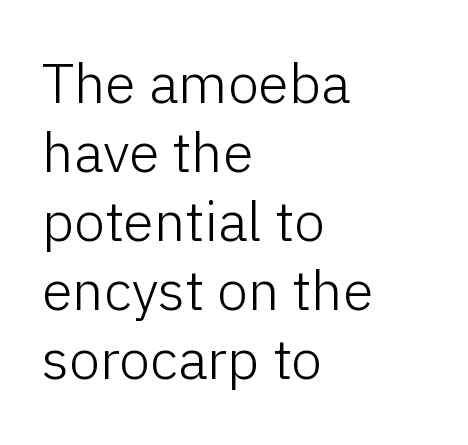
Students, note that the glyphs here touch the page at normal intervals. Each stroke keeps to a modest, everyday thickness or less. Character widths vary here, with narrow letters taking less room than wide ones. Unlike italic type, these characters show no tilt at all.
